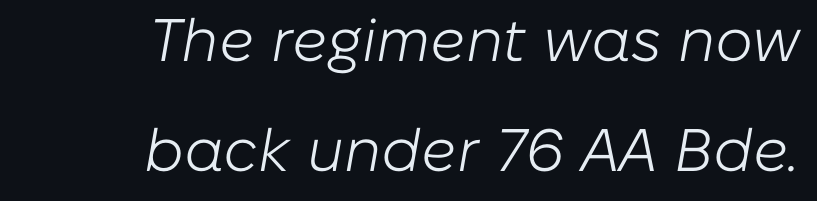
Q: Is the text bold? A: No.
Q: Is the text italic (slanted)? A: Yes, it leans right by about 10 degrees.
Q: Is the text underlined? A: No.
Q: How is the paragraph aligned? A: Right-aligned.
Q: Is the spacing between letters normal or unusually wide? A: Normal.
Q: Width (condensed, normal, or wide)? A: Normal.
Q: Stroke contrast? A: Low.
Q: x-height? A: Medium.
Q: Monospaced? A: No.
